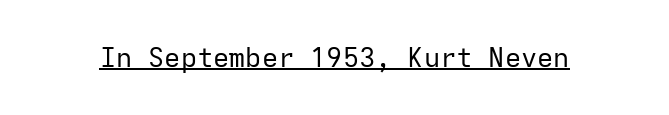
{"italic": "no", "bold": "no", "underline": "yes", "letter_spacing": "normal", "letter_spacing_em": 0.0, "glyph_px": 27}
